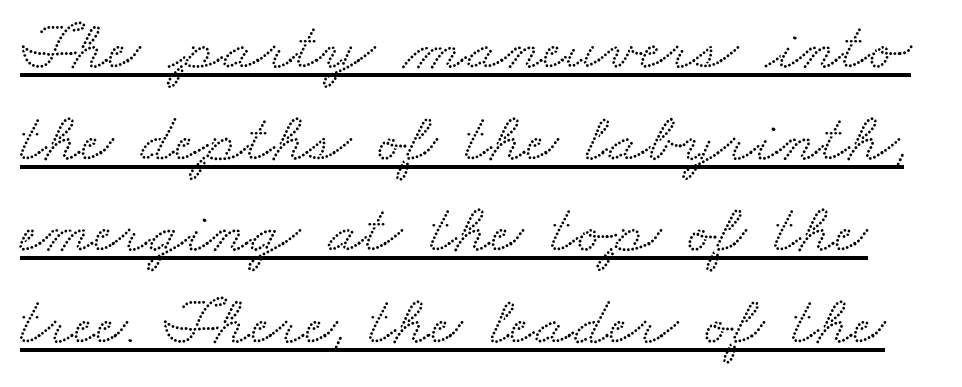
Notice how a bar underscores the lettering throughout. This sample uses plain, unmodified letter spacing. Regular leading. Looks like regular typesetting: each glyph gets only the width it needs. The font family rendered here belongs to the serif group.
